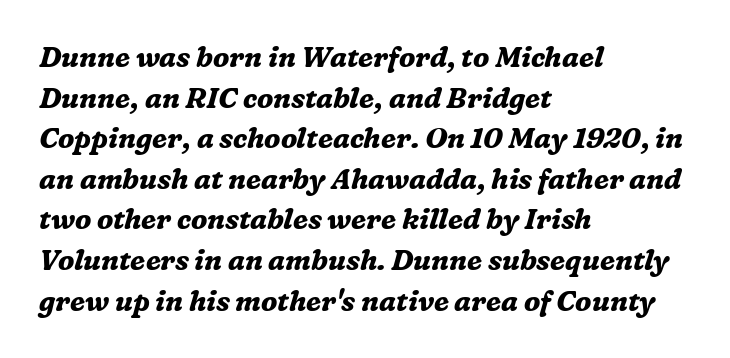
Q: Is the text bold? A: Yes.
Q: Is the text italic (slanted)? A: Yes, it leans right by about 16 degrees.
Q: Is the typeface a serif or a sans-serif typeface? A: Serif.
Q: Is the text underlined? A: No.
Q: How is the paragraph aligned? A: Left-aligned.
Q: Is the spacing between letters normal or unusually wide? A: Normal.
Q: Is the spacing between lines tight, normal or loose? A: Normal.
Q: Width (condensed, normal, or wide)? A: Normal.
Q: Stroke contrast? A: Medium.
Q: x-height? A: Medium.
Q: Monospaced? A: No.
